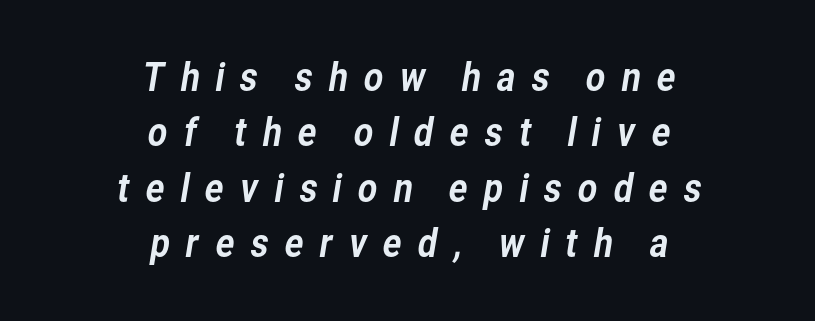
Q: Is the typeface a serif or a sans-serif typeface? A: Sans-serif.
Q: Is the text underlined? A: No.
Q: How is the paragraph aligned? A: Centered.
Q: Is the spacing between letters normal or unusually wide? A: Unusually wide.
Q: Is the spacing between lines tight, normal or loose? A: Normal.
Q: Width (condensed, normal, or wide)? A: Normal.
Q: Stroke contrast? A: Low.
Q: x-height? A: Medium.
Q: Monospaced? A: No.
